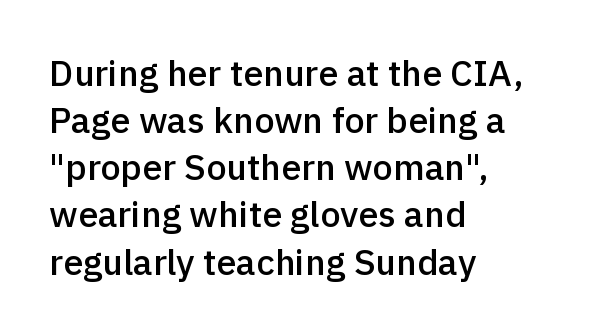
Q: Is the text bold? A: Semi-bold.
Q: Is the text italic (slanted)? A: No, it is upright.
Q: Is the typeface a serif or a sans-serif typeface? A: Sans-serif.
Q: Is the text underlined? A: No.
Q: How is the paragraph aligned? A: Left-aligned.
Q: Is the spacing between letters normal or unusually wide? A: Normal.
Q: Is the spacing between lines tight, normal or loose? A: Normal.
Q: Width (condensed, normal, or wide)? A: Normal.
Q: x-height? A: Medium.
Q: Monospaced? A: No.
